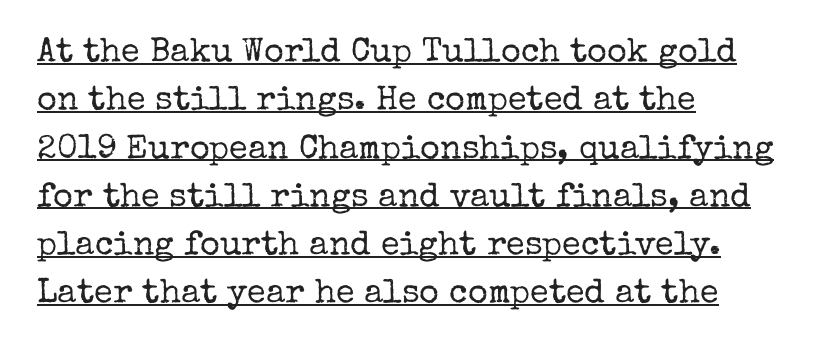
Q: Is the text bold? A: No.
Q: Is the text italic (slanted)? A: No, it is upright.
Q: Is the typeface a serif or a sans-serif typeface? A: Serif.
Q: Is the text underlined? A: Yes.
Q: How is the paragraph aligned? A: Left-aligned.
Q: Is the spacing between letters normal or unusually wide? A: Normal.
Q: Is the spacing between lines tight, normal or loose? A: Normal.
Q: Width (condensed, normal, or wide)? A: Normal.
Q: Stroke contrast? A: Low.
Q: x-height? A: Medium.
Q: Monospaced? A: No.
